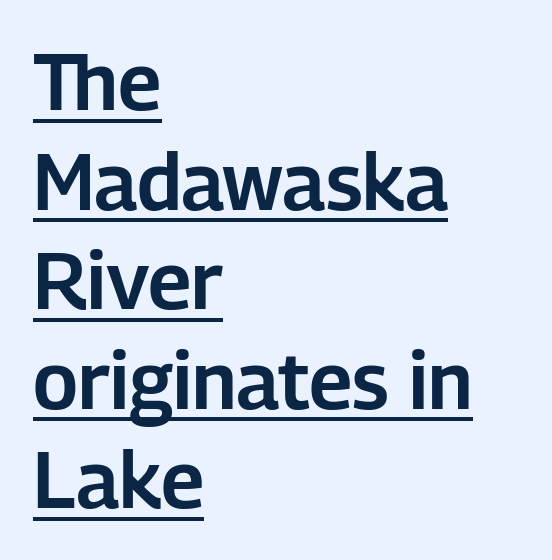
{"serif": "no", "italic": "no", "width": "normal", "stroke_contrast": "low", "x_height": "medium", "monospaced": "no", "underline": "yes", "align": "left", "line_spacing": "normal", "line_spacing_ratio": 1.26, "letter_spacing": "normal", "letter_spacing_em": 0.0, "glyph_px": 79}
